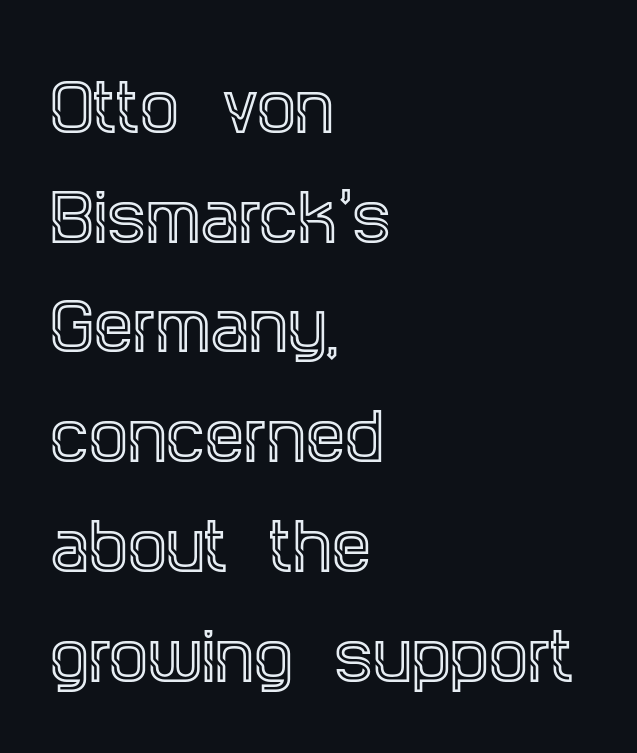
{"serif": "yes", "italic": "no", "width": "condensed", "x_height": "large", "monospaced": "no", "underline": "no", "align": "left", "line_spacing_ratio": 1.77, "letter_spacing": "normal", "letter_spacing_em": 0.0, "glyph_px": 62}
